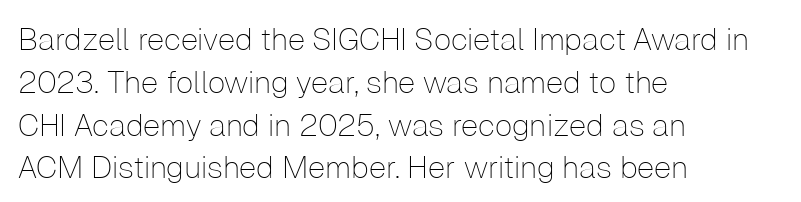
Q: Is the text bold? A: No.
Q: Is the text italic (slanted)? A: No, it is upright.
Q: Is the typeface a serif or a sans-serif typeface? A: Sans-serif.
Q: Is the text underlined? A: No.
Q: How is the paragraph aligned? A: Left-aligned.
Q: Is the spacing between letters normal or unusually wide? A: Normal.
Q: Is the spacing between lines tight, normal or loose? A: Normal.
Q: Width (condensed, normal, or wide)? A: Normal.
Q: Stroke contrast? A: Low.
Q: x-height? A: Medium.
Q: Monospaced? A: No.
